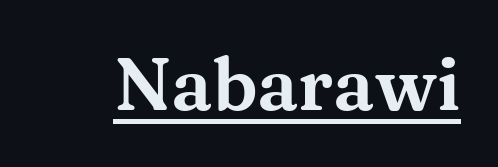
Honestly, the letter spacing is just normal — you wouldn't notice it. The passage shown is typed in a proportional face where columns would drift. The lettering stays uniformly vertical, giving the passage a roman look. Descenders here cross a horizontal rule under the line. The passage shown is typeset with a serif family.
